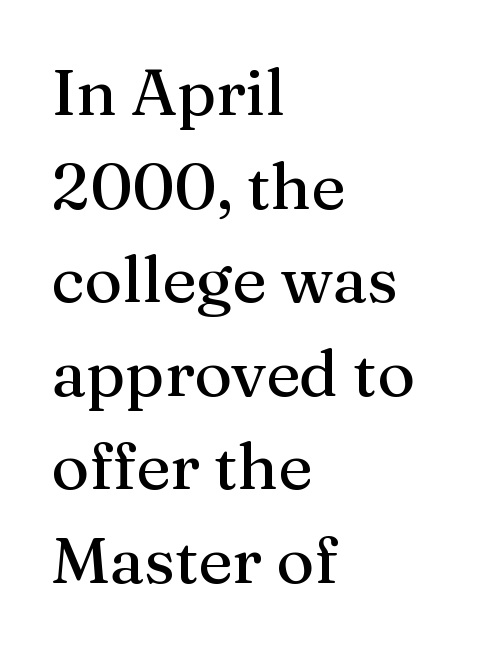
{"serif": "yes", "italic": "no", "width": "normal", "stroke_contrast": "medium", "x_height": "medium", "monospaced": "no", "underline": "no", "align": "left", "line_spacing": "normal", "line_spacing_ratio": 1.44, "letter_spacing": "normal", "letter_spacing_em": 0.0, "glyph_px": 65}
